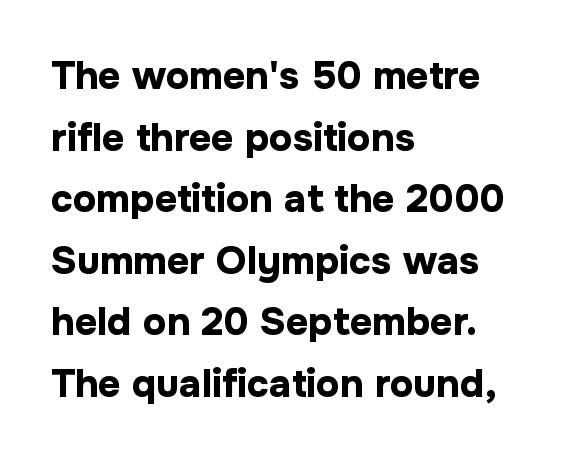
Q: Is the text bold? A: Yes.
Q: Is the text italic (slanted)? A: No, it is upright.
Q: Is the typeface a serif or a sans-serif typeface? A: Sans-serif.
Q: Is the text underlined? A: No.
Q: How is the paragraph aligned? A: Left-aligned.
Q: Is the spacing between letters normal or unusually wide? A: Normal.
Q: Is the spacing between lines tight, normal or loose? A: Normal.
Q: Width (condensed, normal, or wide)? A: Normal.
Q: Stroke contrast? A: Low.
Q: x-height? A: Medium.
Q: Monospaced? A: No.
